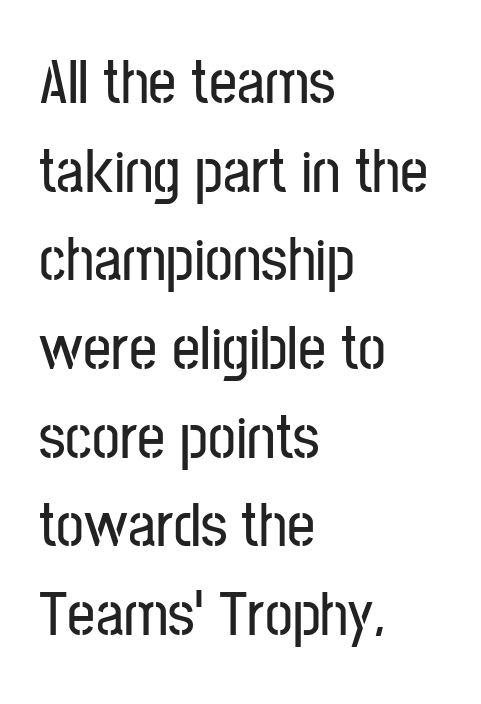
A typesetter would call this leading conventional body-copy spacing. These lines are composed in type without serifs. Caption: multi-line text, flush left, ragged right. The letterforms sit shoulder to shoulder at normal distance.
